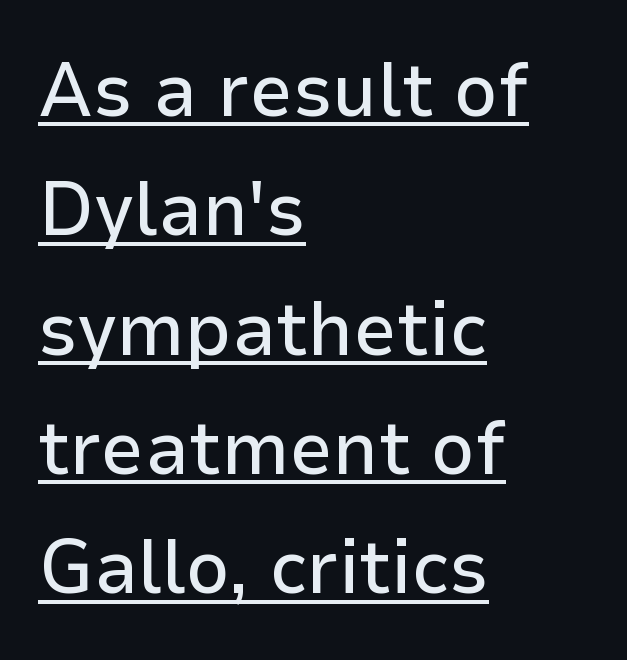
Does the lettering tilt? It doesn't — this is upright. Each letter's strokes conclude bluntly, with no projecting serifs. In terms of letterspacing, this is plain default setting. The lines in this sample share a left origin and differ only in where they stop.
